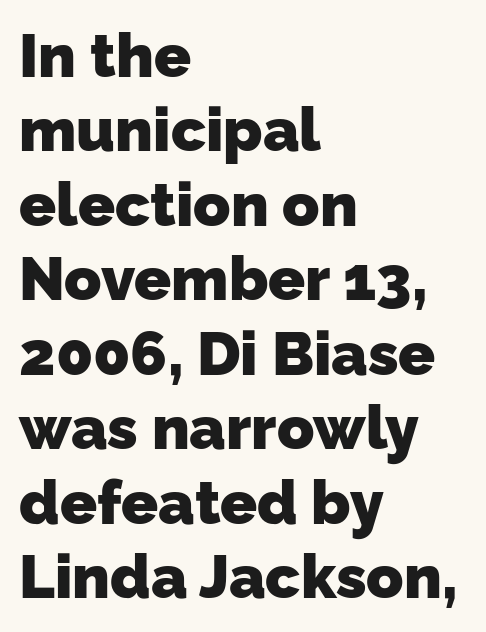
The space directly below the letters is spotless. Short and long lines alike share a common starting point at left. Nothing sits at the stroke ends, so this counts as sans-serif. The face used here has the dense, thick strokes of a bold. Do the characters align in a grid? No, the font is proportional. How are the letters spaced? Ordinarily, with no added tracking.
